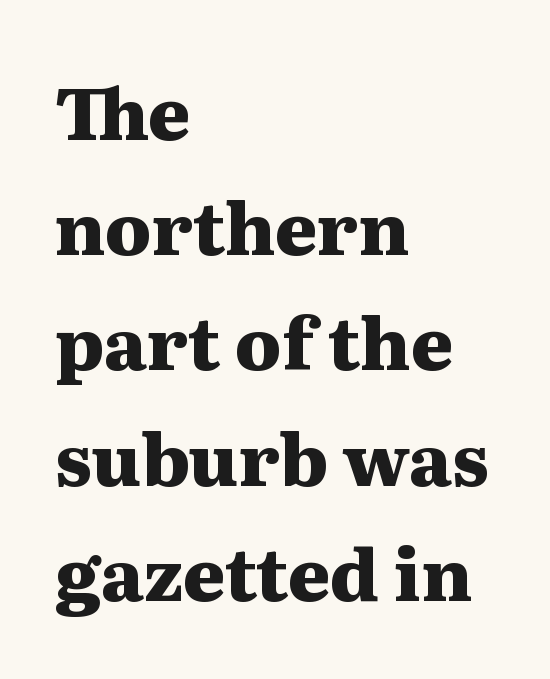
The image shows 72 px heavy, wide serif type, upright; set left-aligned, normal line spacing (1.6x), normal letter spacing, not underlined; medium stroke contrast and a medium x-height.
